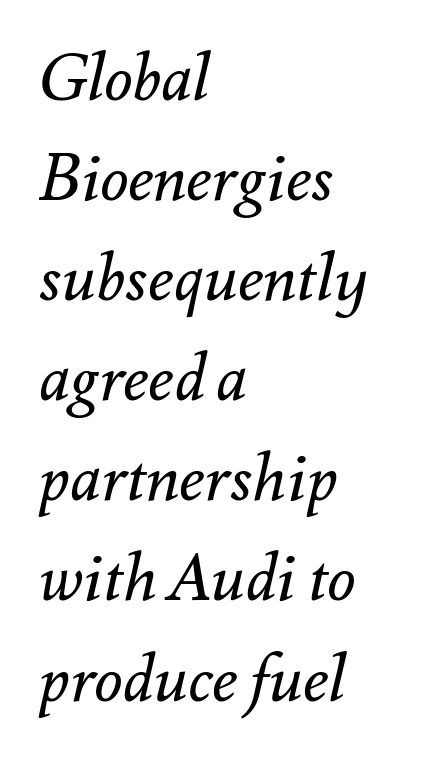
Q: Is the text bold? A: No.
Q: Is the text italic (slanted)? A: Yes, it leans right by about 12 degrees.
Q: Is the text underlined? A: No.
Q: How is the paragraph aligned? A: Left-aligned.
Q: Is the spacing between letters normal or unusually wide? A: Normal.
Q: Is the spacing between lines tight, normal or loose? A: Normal.
Q: Width (condensed, normal, or wide)? A: Normal.
Q: Stroke contrast? A: Medium.
Q: x-height? A: Small.
Q: Monospaced? A: No.
